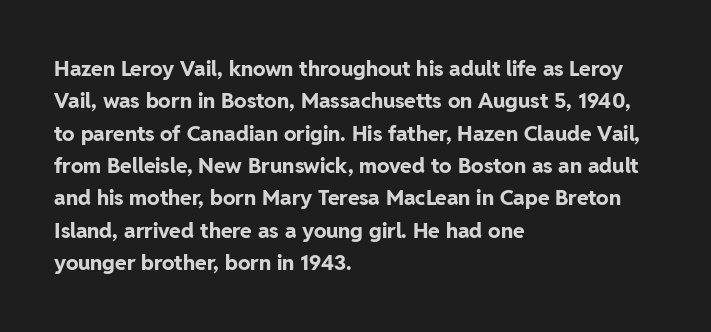
Q: Is the text bold? A: Yes.
Q: Is the text italic (slanted)? A: No, it is upright.
Q: Is the text underlined? A: No.
Q: How is the paragraph aligned? A: Left-aligned.
Q: Is the spacing between letters normal or unusually wide? A: Normal.
Q: Is the spacing between lines tight, normal or loose? A: Normal.
